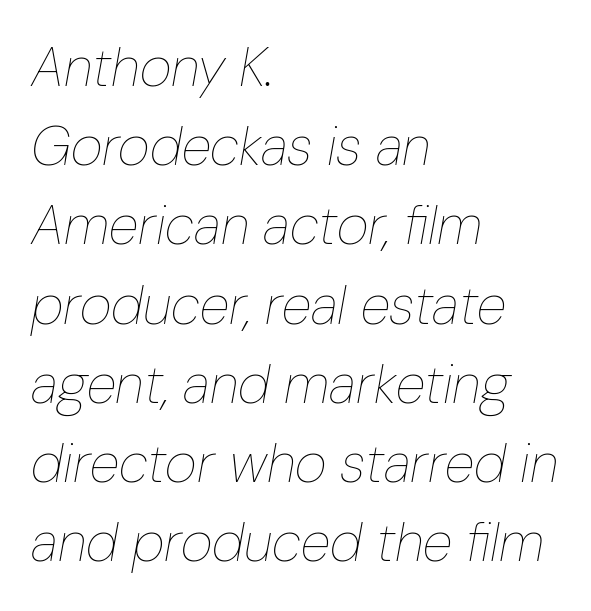
{"italic": "yes", "lean": "right", "slant_degrees": 10, "bold": "no", "weight": "thin", "width": "condensed", "stroke_contrast": "low", "x_height": "medium", "monospaced": "no", "underline": "no", "align": "left", "line_spacing": "normal", "line_spacing_ratio": 1.44, "letter_spacing": "normal", "letter_spacing_em": 0.0, "glyph_px": 55}
